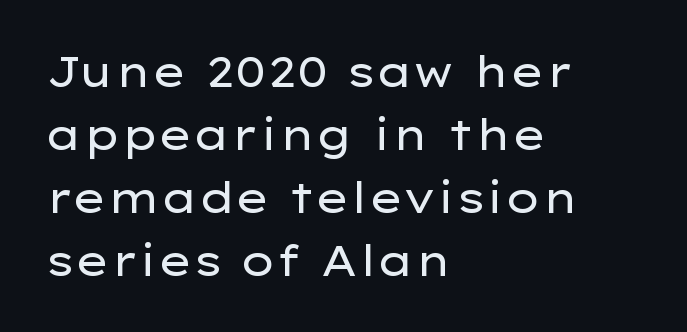
{"serif": "no", "italic": "no", "bold": "no", "weight": "regular", "width": "wide", "stroke_contrast": "low", "x_height": "medium", "monospaced": "no", "underline": "no", "align": "left", "line_spacing": "normal", "line_spacing_ratio": 1.5, "letter_spacing": "normal", "letter_spacing_em": 0.0, "glyph_px": 42}
